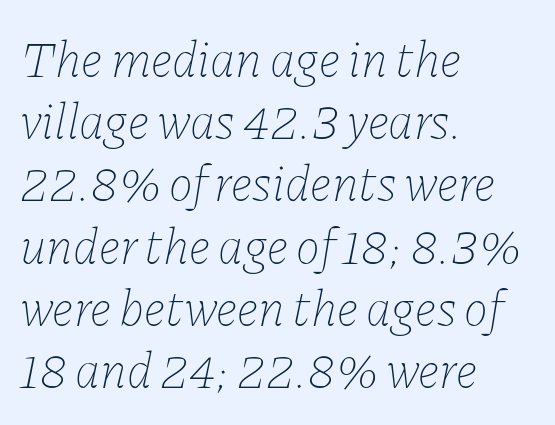
Q: Is the text bold? A: No.
Q: Is the text italic (slanted)? A: Yes, it leans right by about 11 degrees.
Q: Is the text underlined? A: No.
Q: How is the paragraph aligned? A: Left-aligned.
Q: Is the spacing between letters normal or unusually wide? A: Normal.
Q: Width (condensed, normal, or wide)? A: Normal.
Q: Stroke contrast? A: Low.
Q: x-height? A: Medium.
Q: Monospaced? A: No.
